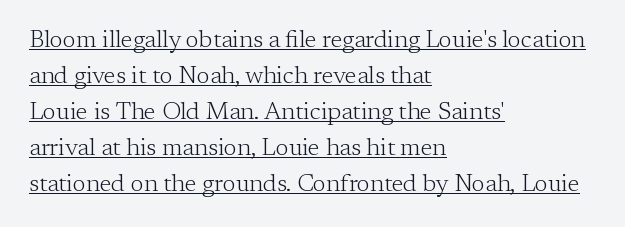
What stands out about the letter spacing? Nothing — it is the standard amount. Every word sits above its own underline. Weight: in the light-to-regular range. Every stem runs plumb, perpendicular to the baseline. Horizontal alignment here is leftward, the default for most running prose.
